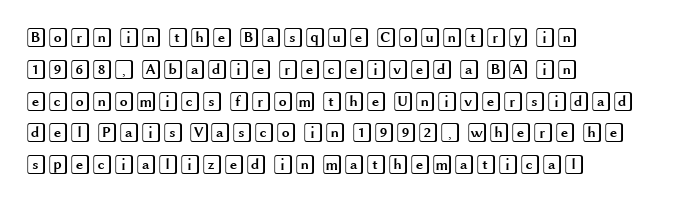
Q: Is the text italic (slanted)? A: No, it is upright.
Q: Is the text underlined? A: No.
Q: How is the paragraph aligned? A: Left-aligned.
Q: Is the spacing between letters normal or unusually wide? A: Normal.
Q: Is the spacing between lines tight, normal or loose? A: Normal.
